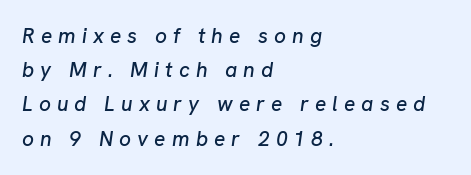
Q: Is the text italic (slanted)? A: Yes, it leans right by about 8 degrees.
Q: Is the text underlined? A: No.
Q: How is the paragraph aligned? A: Left-aligned.
Q: Is the spacing between letters normal or unusually wide? A: Unusually wide.
Q: Is the spacing between lines tight, normal or loose? A: Normal.
